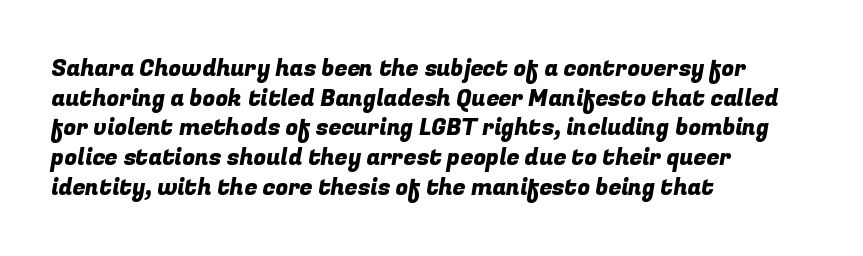
{"underline": "no", "align": "left", "line_spacing": "normal", "line_spacing_ratio": 1.29, "letter_spacing": "normal", "letter_spacing_em": 0.0, "glyph_px": 23}
